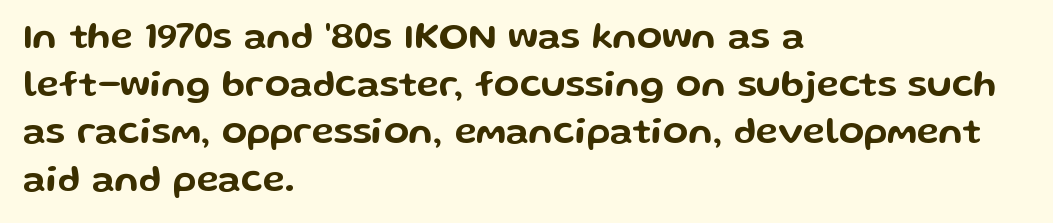
Characters remain perfectly vertical along every line. No word sits above an underline. Is there much room between lines? A standard amount, neither cramped nor airy. The letters advance in unequal steps, a hallmark of proportional type.
